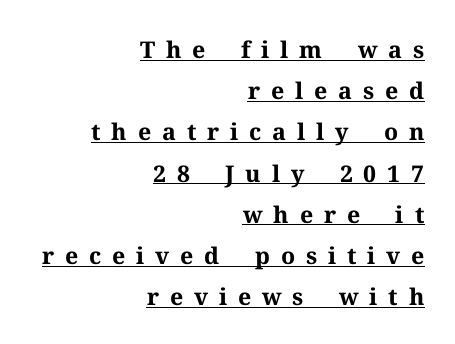
The image shows 23 px bold type, upright; set right-aligned, line spacing 1.79x, unusually wide letter spacing (+0.47 em), underlined.
